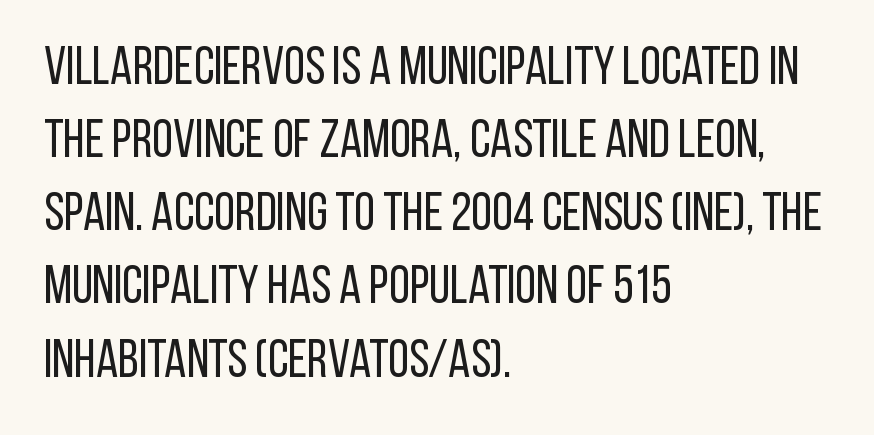
The image shows 53 px regular-weight, condensed sans-serif type, upright; set left-aligned, normal line spacing (1.38x), normal letter spacing, not underlined; low stroke contrast and a large x-height.
